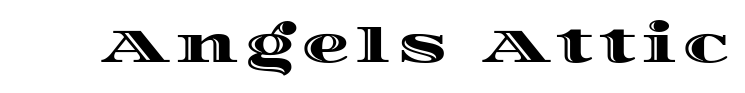
Q: Is the text italic (slanted)? A: No, it is upright.
Q: Is the text underlined? A: No.
Q: Width (condensed, normal, or wide)? A: Wide.
Q: x-height? A: Large.
Q: Monospaced? A: No.
